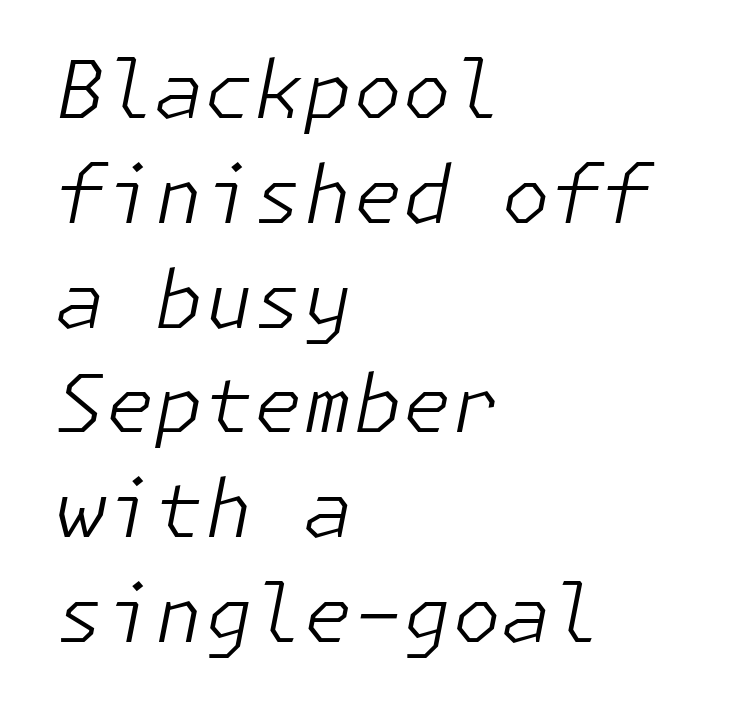
Q: Is the text bold? A: No.
Q: Is the text italic (slanted)? A: Yes, it leans right by about 11 degrees.
Q: Is the text underlined? A: No.
Q: How is the paragraph aligned? A: Left-aligned.
Q: Is the spacing between letters normal or unusually wide? A: Normal.
Q: Is the spacing between lines tight, normal or loose? A: Normal.
Q: Width (condensed, normal, or wide)? A: Normal.
Q: Stroke contrast? A: Low.
Q: x-height? A: Medium.
